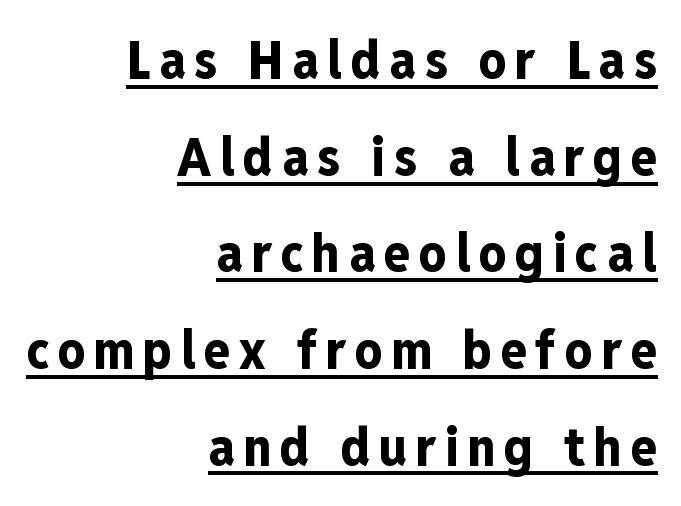
Q: Is the text bold? A: Yes.
Q: Is the text italic (slanted)? A: No, it is upright.
Q: Is the typeface a serif or a sans-serif typeface? A: Sans-serif.
Q: Is the text underlined? A: Yes.
Q: How is the paragraph aligned? A: Right-aligned.
Q: Width (condensed, normal, or wide)? A: Condensed.
Q: Stroke contrast? A: Low.
Q: x-height? A: Medium.
Q: Monospaced? A: No.
